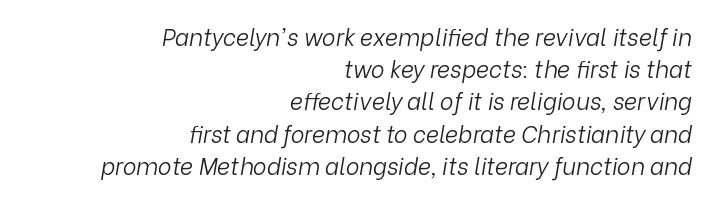
{"italic": "yes", "lean": "right", "slant_degrees": 9, "bold": "no", "underline": "no", "align": "right", "line_spacing": "normal", "line_spacing_ratio": 1.4, "letter_spacing": "normal", "letter_spacing_em": 0.0, "glyph_px": 23}
